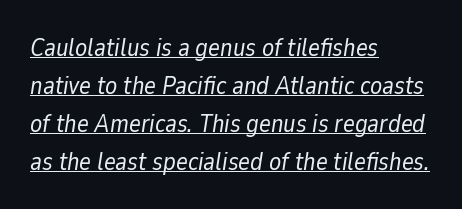
{"italic": "yes", "lean": "right", "slant_degrees": 9, "bold": "no", "underline": "yes", "align": "left", "line_spacing": "normal", "line_spacing_ratio": 1.52, "letter_spacing": "normal", "letter_spacing_em": 0.0, "glyph_px": 25}
